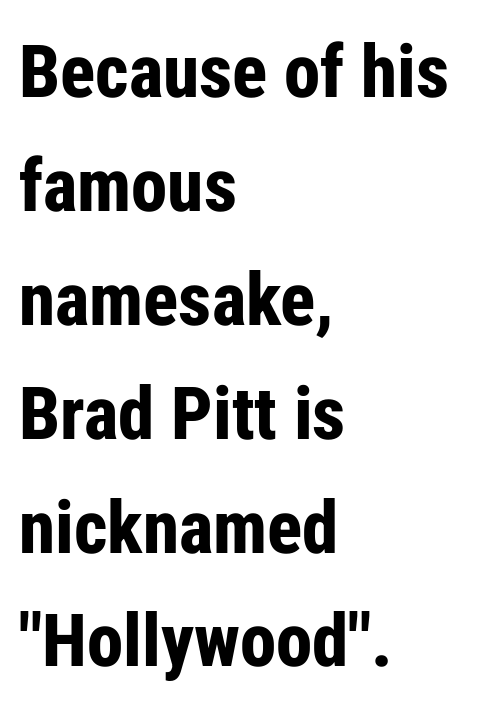
The image shows 73 px bold, condensed sans-serif type, upright; set left-aligned, normal line spacing (1.56x), normal letter spacing, not underlined; low stroke contrast and a medium x-height.
